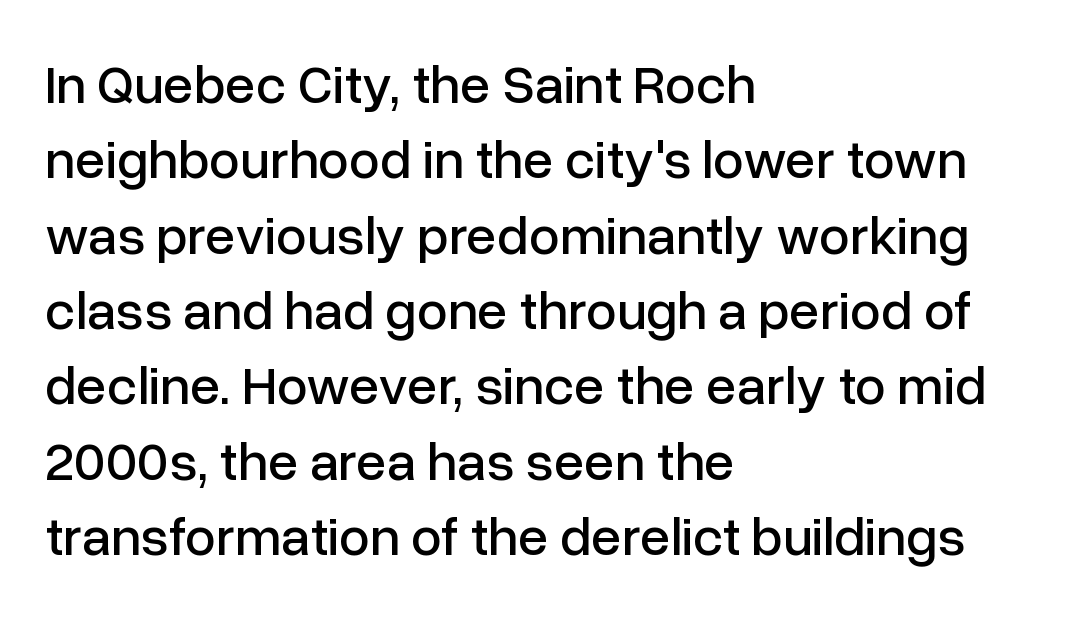
{"serif": "no", "italic": "no", "width": "normal", "stroke_contrast": "low", "x_height": "medium", "monospaced": "no", "underline": "no", "align": "left", "line_spacing": "normal", "line_spacing_ratio": 1.37, "letter_spacing": "normal", "letter_spacing_em": 0.0, "glyph_px": 55}
